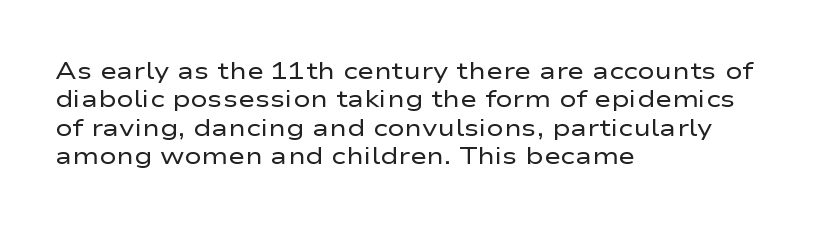
Nobody touched the tracking dial on this one. Visually the block forms a straight wall on the left and a jagged coastline on the right. Posture: upright roman. Beneath every word, the page is bare.
